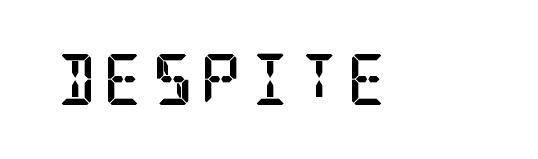
Q: Is the text bold? A: Yes.
Q: Is the text italic (slanted)? A: No, it is upright.
Q: Is the typeface a serif or a sans-serif typeface? A: Serif.
Q: Is the text underlined? A: No.
Q: Width (condensed, normal, or wide)? A: Condensed.
Q: Stroke contrast? A: Low.
Q: x-height? A: Large.
